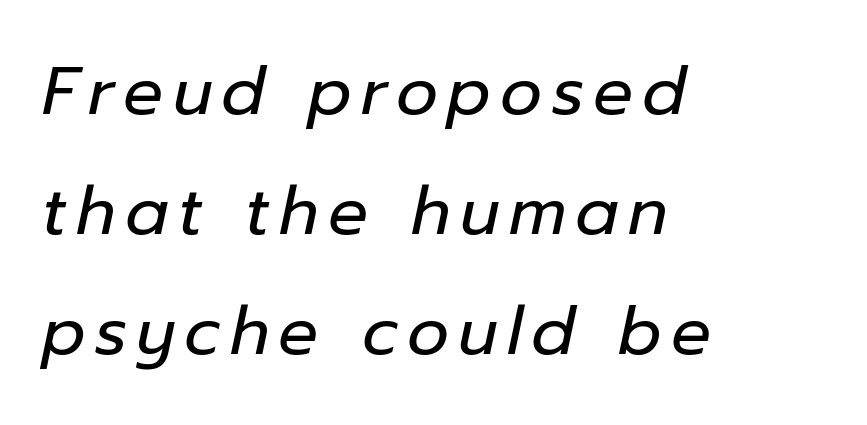
Q: Is the text bold? A: No.
Q: Is the text italic (slanted)? A: Yes, it leans right by about 12 degrees.
Q: Is the text underlined? A: No.
Q: How is the paragraph aligned? A: Left-aligned.
Q: Width (condensed, normal, or wide)? A: Normal.
Q: Stroke contrast? A: Low.
Q: x-height? A: Medium.
Q: Monospaced? A: No.
